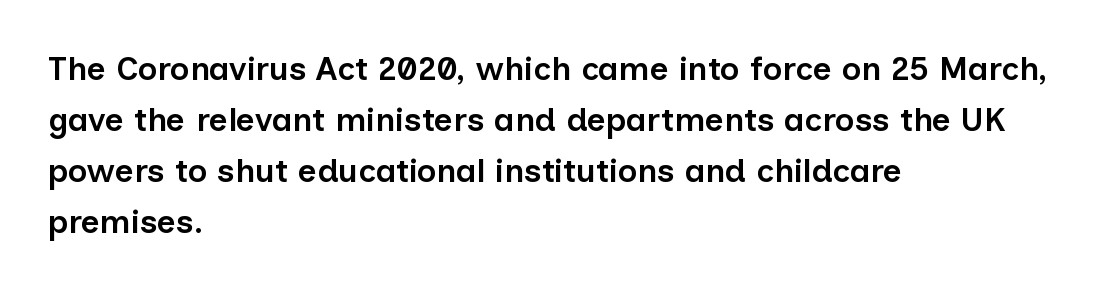
The image shows 33 px semibold sans-serif type, upright; set left-aligned, normal line spacing (1.55x), normal letter spacing, not underlined; low stroke contrast and a medium x-height.
